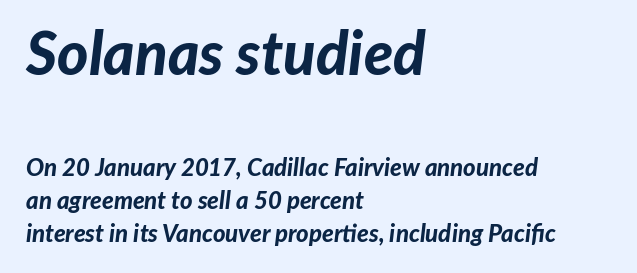
These lines stack with their left ends in a neat column. Default kerning and tracking; the words read as compact shapes. How would I describe the line gaps? Plain and ordinary. You could not count columns in this text — the font is proportionally spaced. Block one is the big one; block two sits smaller underneath. Students, this is bold: see how much ink each stroke carries.
